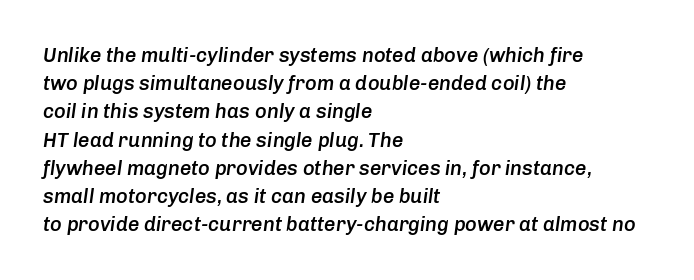
The image shows 20 px text type, italic (leaning right); set left-aligned, normal line spacing (1.41x), normal letter spacing, not underlined.
